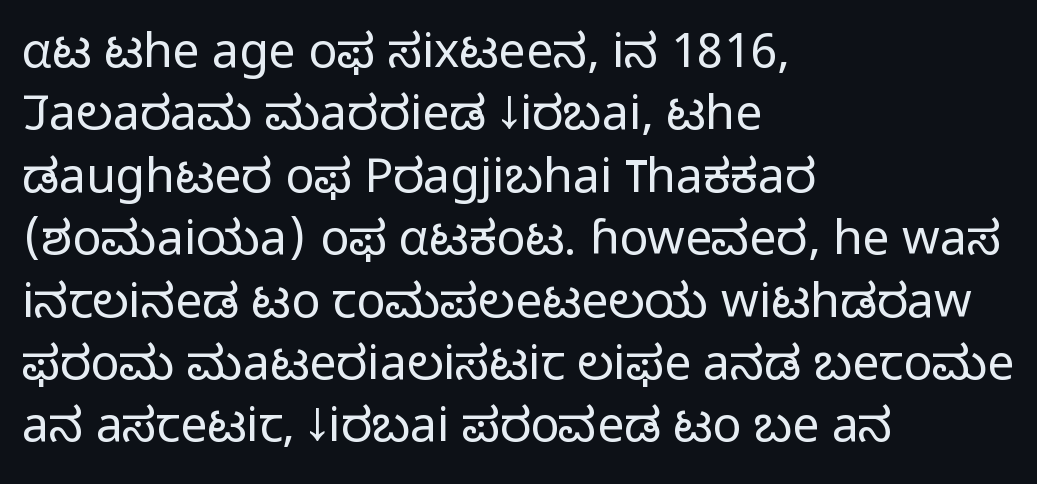
{"serif": "no", "italic": "no", "bold": "no", "weight": "light", "width": "normal", "stroke_contrast": "low", "x_height": "medium", "monospaced": "no", "underline": "no", "align": "left", "line_spacing": "normal", "line_spacing_ratio": 1.3, "letter_spacing": "normal", "letter_spacing_em": 0.0, "glyph_px": 48}
